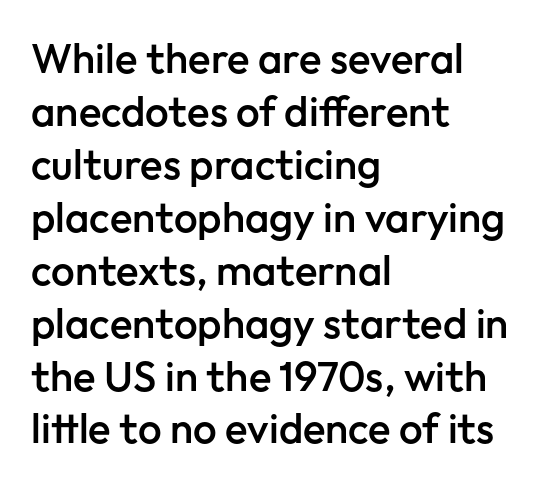
Caption: semibold face, moderately heavy strokes. Leading matches the norm, producing a regular column. Do the letters lean? They stand straight. The passage shown is typeset with a sans-serif family.
